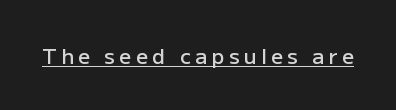
Q: Is the text bold? A: Semi-bold.
Q: Is the text italic (slanted)? A: No, it is upright.
Q: Is the text underlined? A: Yes.
Q: Is the spacing between letters normal or unusually wide? A: Unusually wide.
